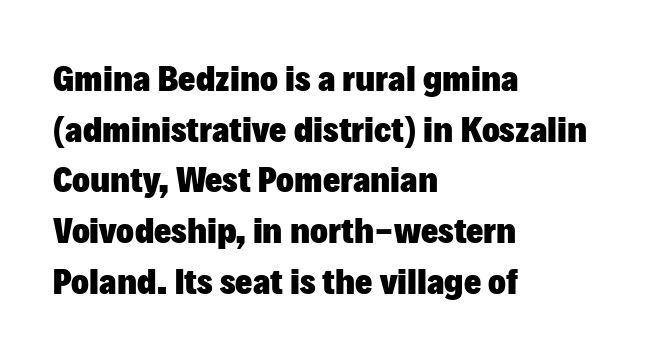
Q: Is the text bold? A: Yes.
Q: Is the text italic (slanted)? A: No, it is upright.
Q: Is the typeface a serif or a sans-serif typeface? A: Sans-serif.
Q: Is the text underlined? A: No.
Q: How is the paragraph aligned? A: Left-aligned.
Q: Is the spacing between letters normal or unusually wide? A: Normal.
Q: Is the spacing between lines tight, normal or loose? A: Normal.
Q: Width (condensed, normal, or wide)? A: Normal.
Q: Stroke contrast? A: Low.
Q: x-height? A: Medium.
Q: Monospaced? A: No.
